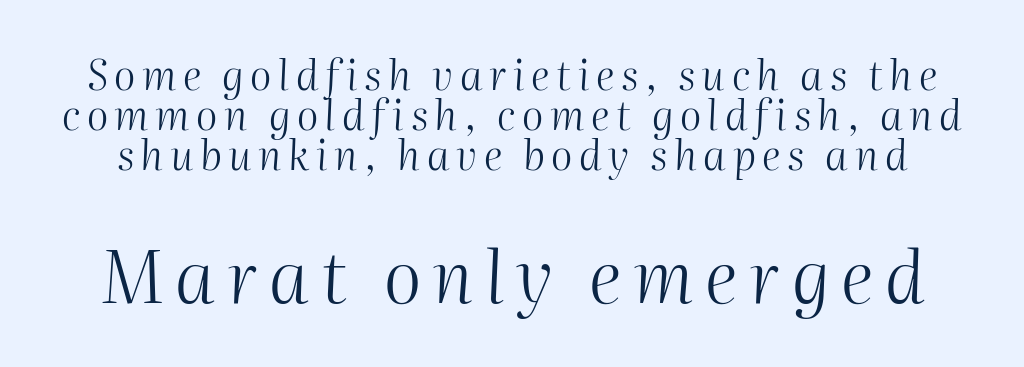
The image shows 72 px light type, italic (leaning right); set tight line spacing (0.97x), not underlined; the second (bottom) block is 1.76x larger; medium stroke contrast and a medium x-height.
